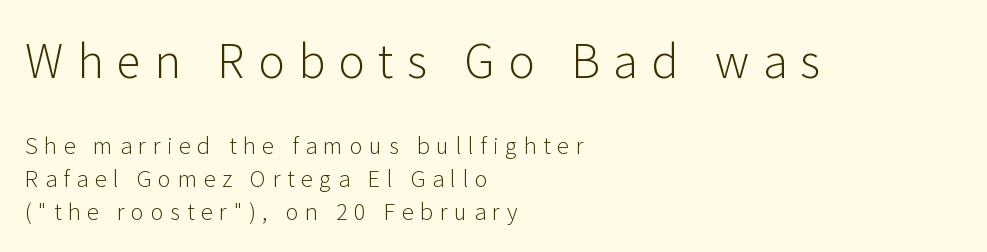
The image shows 45 px light sans-serif type, upright; set left-aligned, normal line spacing (1.49x), unusually wide letter spacing (+0.3 em), not underlined; the first (top) block is 2.05x larger; low stroke contrast and a medium x-height.
